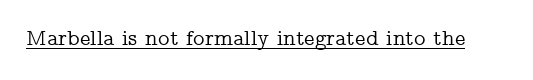
Compared with typical body copy, the letter spacing here is the same. Honestly, the underline is the first thing you notice here. No italicization has been applied; the sample stays upright.
